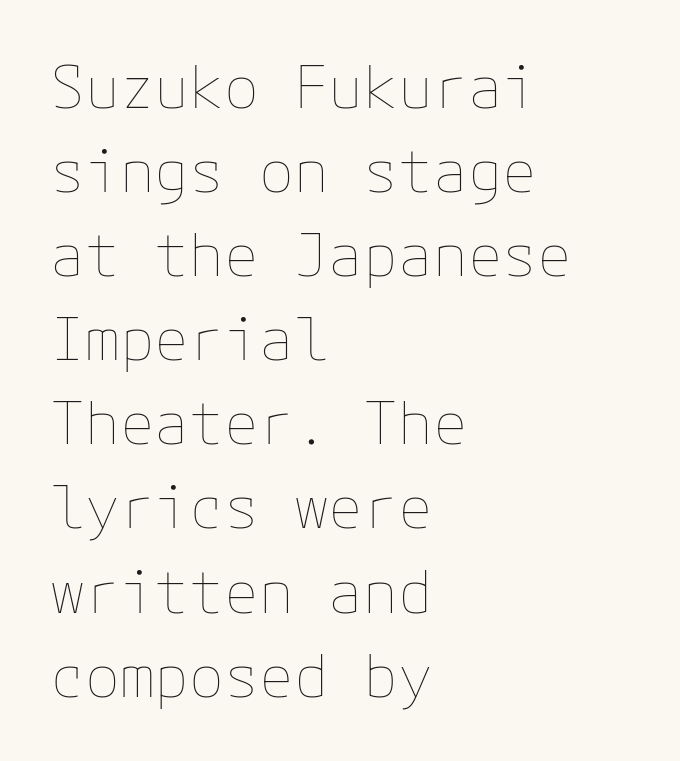
The image shows 58 px thin type, upright; set left-aligned, normal line spacing (1.45x), normal letter spacing, not underlined; low stroke contrast and a medium x-height.
